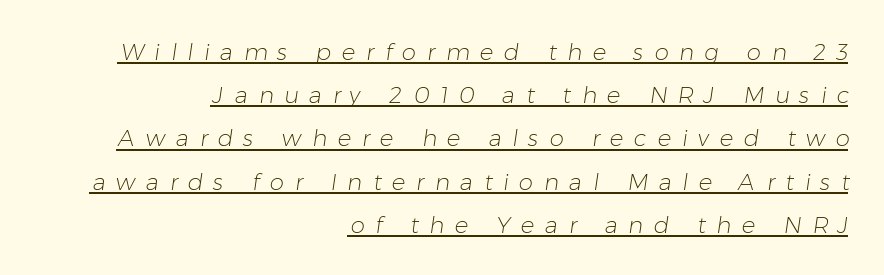
{"bold": "no", "underline": "yes", "align": "right", "line_spacing_ratio": 1.88, "letter_spacing": "wide", "letter_spacing_em": 0.46, "glyph_px": 23}
